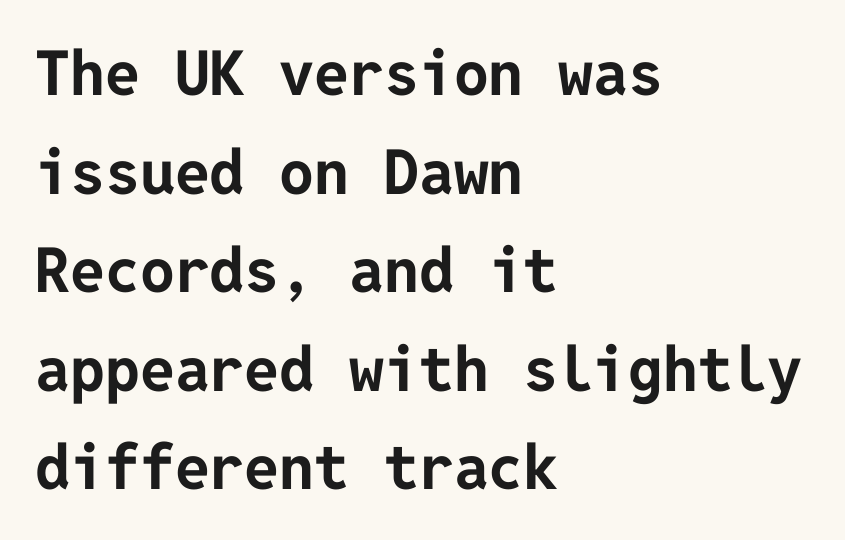
Every row of glyphs begins at an identical x-position on the left. Spacing between characters is what you'd get straight out of the box. Is there any slant? The stems are plumb. Leading matches the norm, producing a regular column. Typesetter's note: full bold, strokes at maximum text heaviness.
